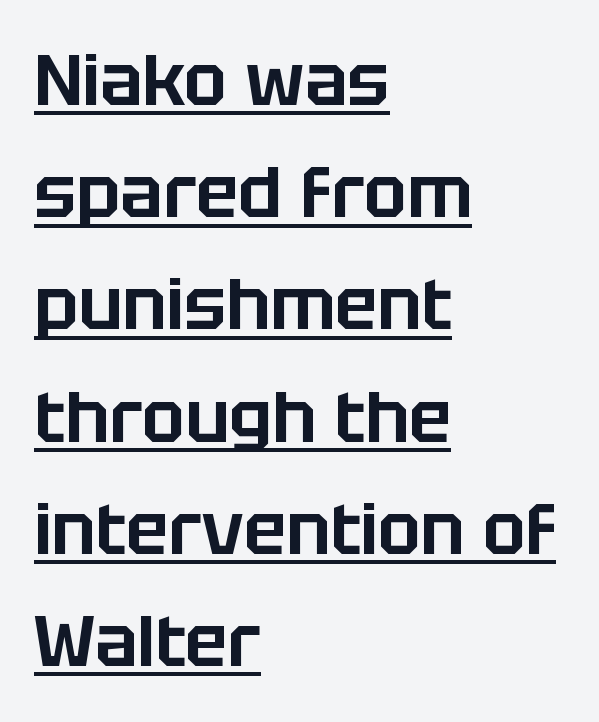
{"serif": "no", "italic": "no", "width": "normal", "stroke_contrast": "low", "x_height": "large", "monospaced": "no", "underline": "yes", "align": "left", "line_spacing": "normal", "line_spacing_ratio": 1.58, "letter_spacing": "normal", "letter_spacing_em": 0.0, "glyph_px": 71}
